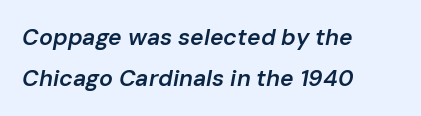
The space beneath each line is pristine and unruled. Quick note: italic. Does the weight exceed regular? Yes, but only to semibold. The letters sit at their default tracking, neither squeezed nor spread. Does the copy run flush right? No — it runs flush left.
